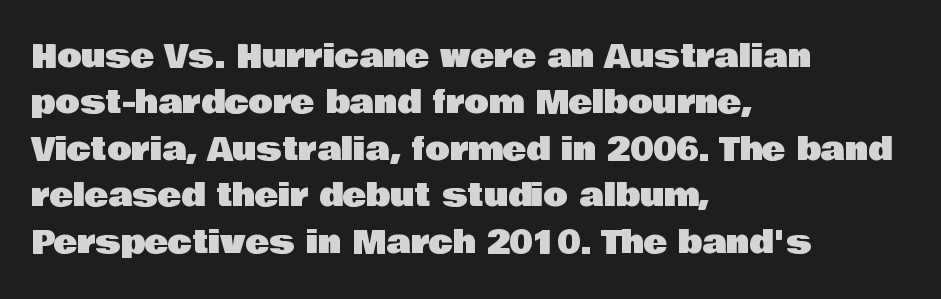
The area under the type is left untouched. Which margin do the lines hug? The left one — the right edge is uneven. A typesetter would call this proportional, since set widths differ per character. Italic? Not at all — the glyphs are vertical. Check where the strokes stop: nothing finishes them off — pure sans. Look at the tracking — it's just the regular setting, nothing added.
